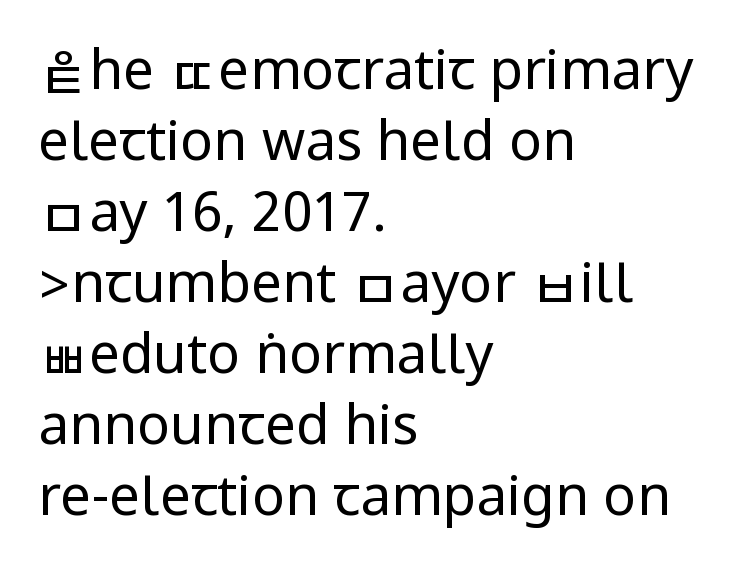
The image shows 55 px regular-weight, condensed sans-serif type, upright; set left-aligned, normal line spacing (1.29x), normal letter spacing, not underlined; low stroke contrast.
